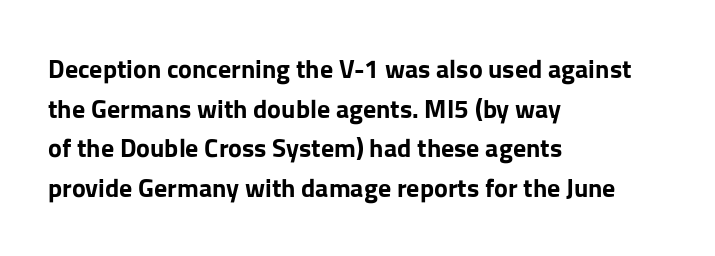
The image shows 26 px bold type, upright; set left-aligned, normal line spacing (1.52x), normal letter spacing, not underlined.
